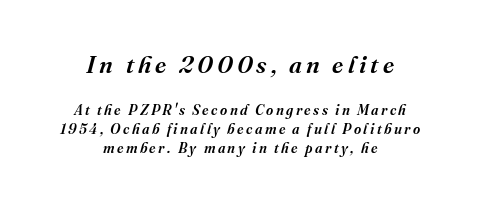
Q: Is the text bold? A: Semi-bold.
Q: Is the text italic (slanted)? A: Yes, it leans right by about 16 degrees.
Q: Is the text underlined? A: No.
Q: How is the paragraph aligned? A: Centered.
Q: Is the spacing between lines tight, normal or loose? A: Normal.
Q: Which block of text is set in a larger size, the first (top) or the second (bottom)? A: The first (top) one.
